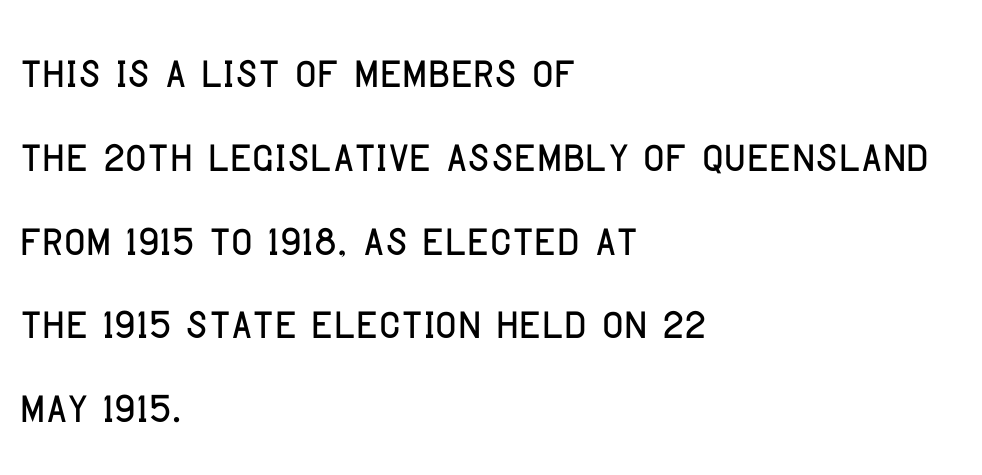
The paragraph shown leans on its left margin. The line texture is even and compact thanks to regular tracking. Stroke terminals: plain, sans-serif. Just letters on the line, the space beneath them empty.
